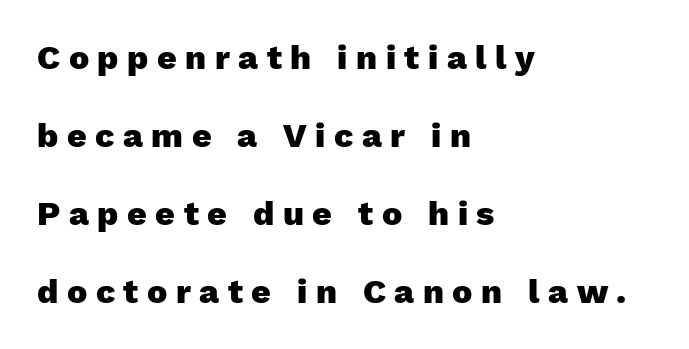
Tracking value appears strongly positive — letters spread wide. The characters look thick and weighty, a clear bold. Is the block centered? No — it sits flush against the left margin. Each letter keeps its own natural width here, so spacing adapts to shape. Check where the strokes stop: nothing finishes them off — pure sans. Do the letters lean? They stand straight.
